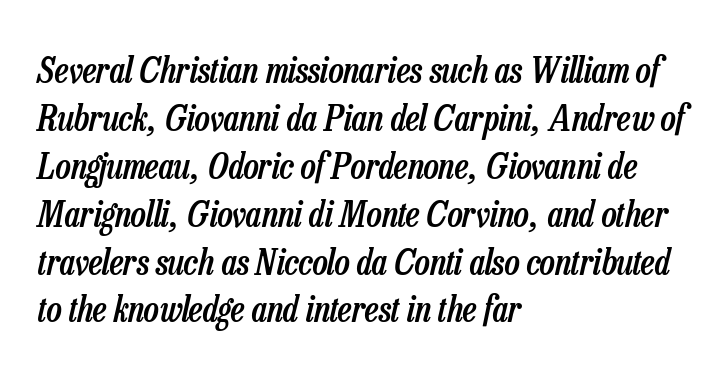
{"italic": "yes", "lean": "right", "slant_degrees": 13, "bold": "semi", "weight": "semibold", "width": "condensed", "stroke_contrast": "low", "x_height": "medium", "monospaced": "no", "underline": "no", "align": "left", "line_spacing": "normal", "line_spacing_ratio": 1.33, "letter_spacing": "normal", "letter_spacing_em": 0.0, "glyph_px": 36}
